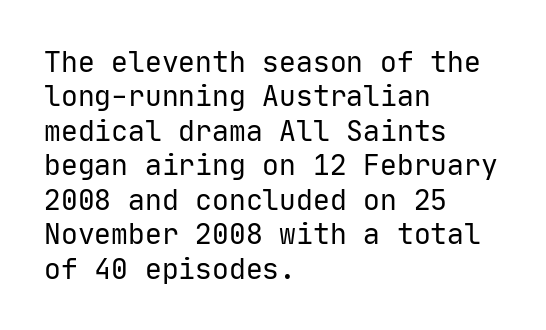
{"serif": "no", "italic": "no", "bold": "no", "weight": "regular", "width": "normal", "stroke_contrast": "low", "x_height": "medium", "monospaced": "yes", "underline": "no", "align": "left", "line_spacing_ratio": 1.23, "letter_spacing": "normal", "letter_spacing_em": 0.0, "glyph_px": 28}
